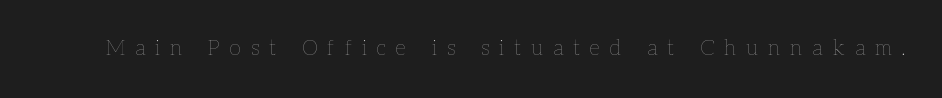
Q: Is the text bold? A: No.
Q: Is the text italic (slanted)? A: No, it is upright.
Q: Is the text underlined? A: No.
Q: Is the spacing between letters normal or unusually wide? A: Unusually wide.
